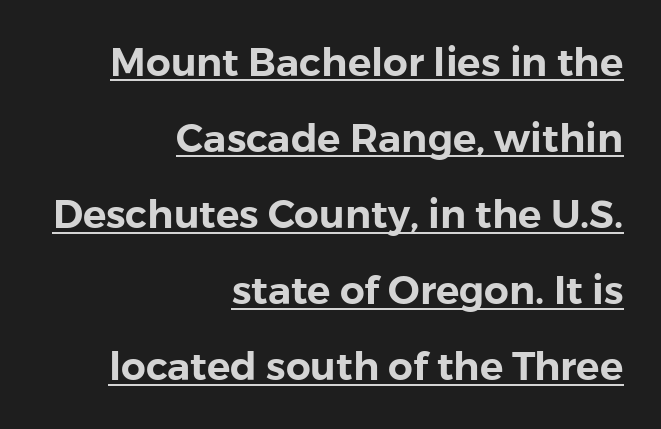
Classification — sans serif. A typographer would call this underscored text. Right-aligned paragraph, ragged on the left. If you measured baseline to baseline, you'd find a long distance.
